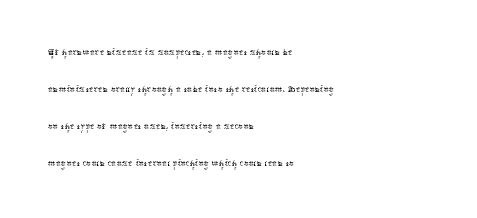
The image shows 25 px text type, upright; set left-aligned, normal line spacing (1.48x), normal letter spacing, not underlined.
